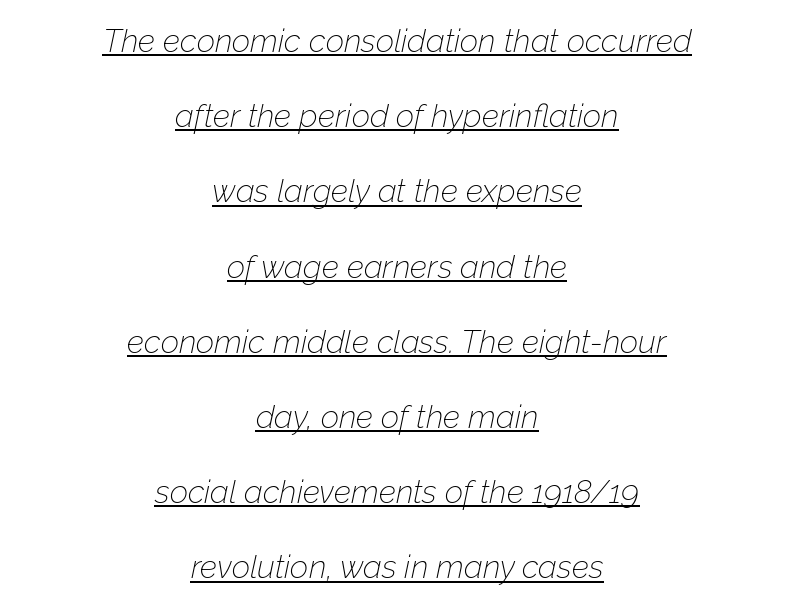
Honestly, the letter spacing is just normal — you wouldn't notice it. Caption: lettering with a line underneath. Each stroke keeps to a modest, everyday thickness or less. One glance says open: line gaps are wider than usual.
